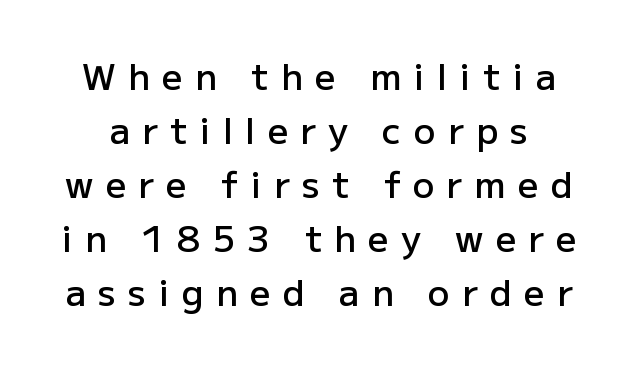
Q: Is the text bold? A: Semi-bold.
Q: Is the text italic (slanted)? A: No, it is upright.
Q: Is the typeface a serif or a sans-serif typeface? A: Sans-serif.
Q: Is the text underlined? A: No.
Q: Is the spacing between letters normal or unusually wide? A: Unusually wide.
Q: Is the spacing between lines tight, normal or loose? A: Normal.
Q: Width (condensed, normal, or wide)? A: Normal.
Q: Stroke contrast? A: Low.
Q: x-height? A: Medium.
Q: Monospaced? A: No.
